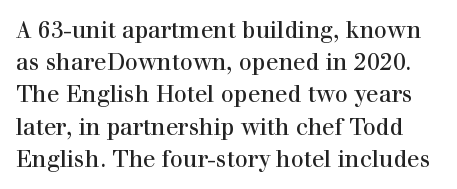
Q: Is the text bold? A: No.
Q: Is the text italic (slanted)? A: No, it is upright.
Q: Is the text underlined? A: No.
Q: Is the spacing between letters normal or unusually wide? A: Normal.
Q: Is the spacing between lines tight, normal or loose? A: Normal.
